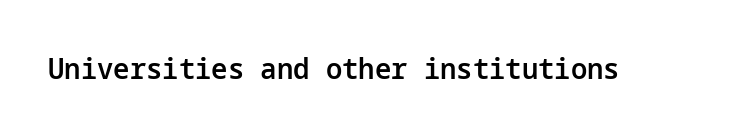
Q: Is the text bold? A: Semi-bold.
Q: Is the text italic (slanted)? A: No, it is upright.
Q: Is the typeface a serif or a sans-serif typeface? A: Sans-serif.
Q: Is the text underlined? A: No.
Q: Is the spacing between letters normal or unusually wide? A: Normal.
Q: Width (condensed, normal, or wide)? A: Normal.
Q: Stroke contrast? A: Low.
Q: x-height? A: Medium.
